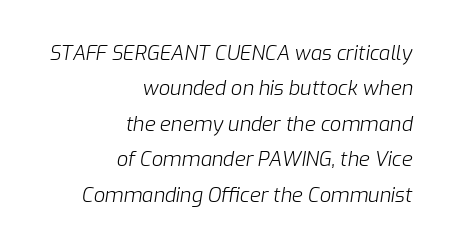
The image shows 20 px text type, italic (leaning right); set right-aligned, line spacing 1.77x, normal letter spacing, not underlined.
